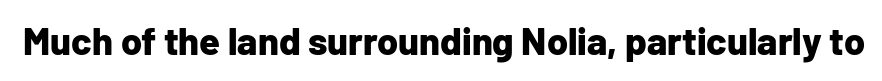
The text was rendered using a sans face with plain stroke endings. A typesetter would call this zero additional tracking. If you drew a line through each stem, it would be perfectly vertical. The rendering uses a bold face; every stroke is thick and dark. Descender tails drop into unmarked territory.
